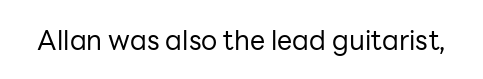
{"italic": "no", "bold": "no", "underline": "no", "letter_spacing": "normal", "letter_spacing_em": 0.0, "glyph_px": 27}
